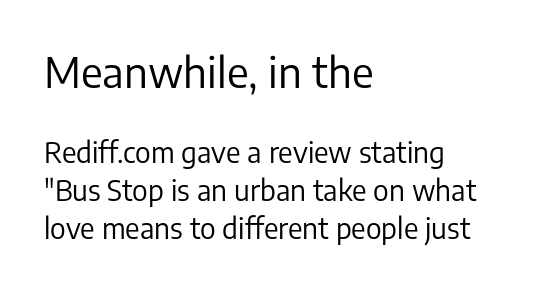
Upright lettering throughout. The glyphs are unaccompanied by any horizontal stroke below them. The typesetting does not lean heavy: it is not bold. Think of a printed novel: that variable character pitch is what you see here.
